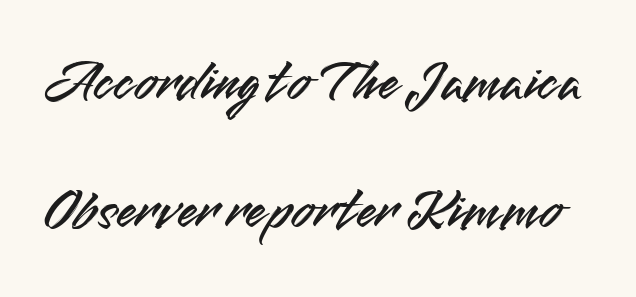
The image shows 59 px sans-serif type; set loose line spacing (2.17x), normal letter spacing, not underlined; medium stroke contrast and a small x-height.
